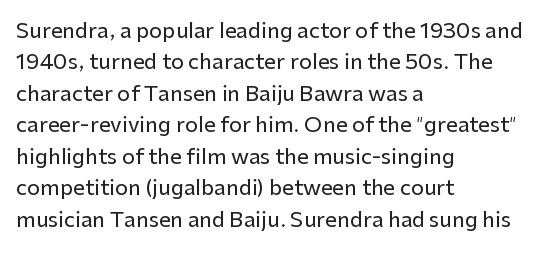
Q: Is the text italic (slanted)? A: No, it is upright.
Q: Is the text underlined? A: No.
Q: How is the paragraph aligned? A: Left-aligned.
Q: Is the spacing between letters normal or unusually wide? A: Normal.
Q: Is the spacing between lines tight, normal or loose? A: Normal.
